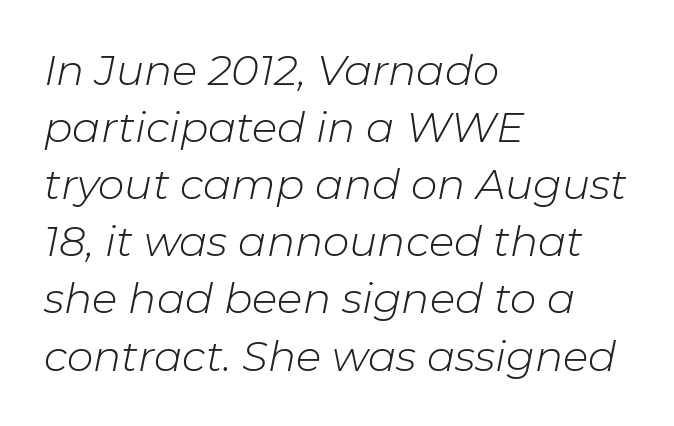
{"italic": "yes", "lean": "right", "slant_degrees": 11, "bold": "no", "weight": "light", "width": "normal", "stroke_contrast": "low", "x_height": "medium", "monospaced": "no", "underline": "no", "align": "left", "line_spacing": "normal", "line_spacing_ratio": 1.36, "letter_spacing": "normal", "letter_spacing_em": 0.0, "glyph_px": 42}
